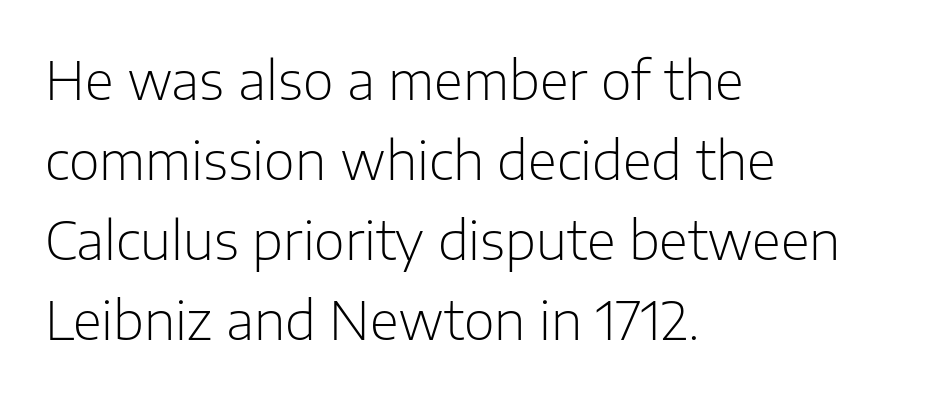
Q: Is the text bold? A: No.
Q: Is the text italic (slanted)? A: No, it is upright.
Q: Is the typeface a serif or a sans-serif typeface? A: Sans-serif.
Q: Is the text underlined? A: No.
Q: How is the paragraph aligned? A: Left-aligned.
Q: Is the spacing between letters normal or unusually wide? A: Normal.
Q: Is the spacing between lines tight, normal or loose? A: Normal.
Q: Width (condensed, normal, or wide)? A: Normal.
Q: Stroke contrast? A: Low.
Q: x-height? A: Medium.
Q: Monospaced? A: No.
